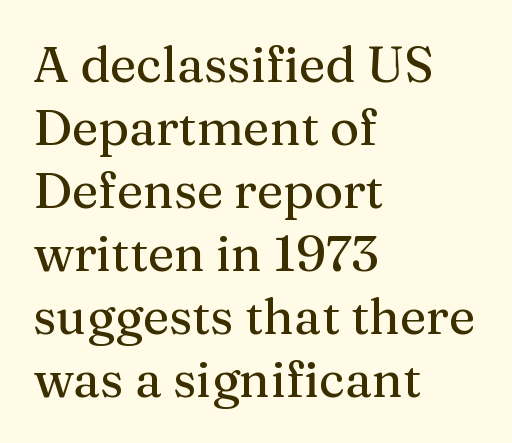
The image shows 50 px serif type, upright; set left-aligned, normal line spacing (1.26x), normal letter spacing, not underlined; medium stroke contrast and a medium x-height.
